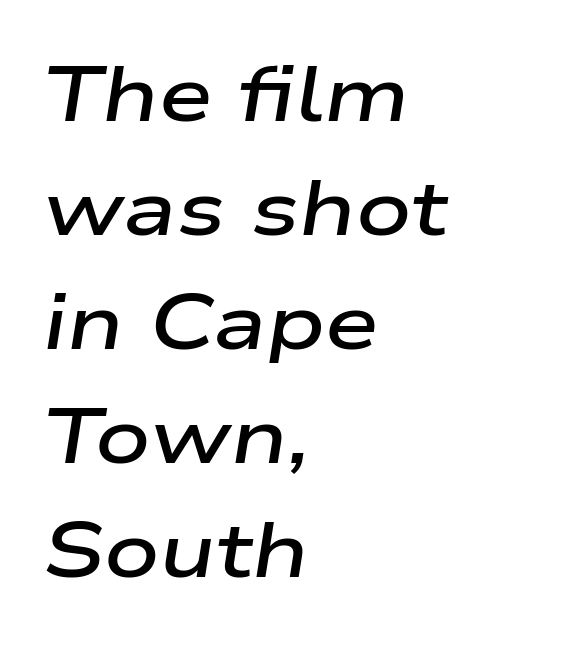
Descender tails drop into unmarked territory. The gaps between neighbouring characters are ordinary and unremarkable. Honestly, the row spacing looks completely unremarkable. If you drew a ruler down the left edge, every line would touch it. Stroke thickness is moderately raised; the sample reads as semibold. An italicized treatment has been applied to the whole sample.
